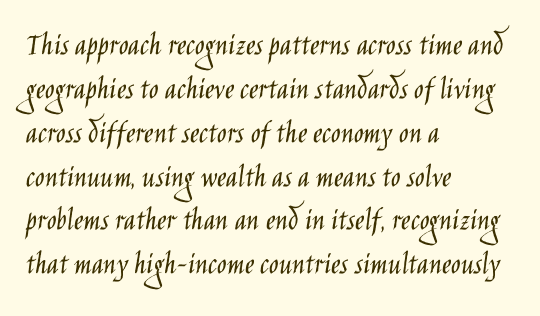
{"serif": "no", "bold": "no", "weight": "light", "width": "condensed", "stroke_contrast": "low", "x_height": "large", "monospaced": "no", "underline": "no", "align": "left", "line_spacing": "normal", "line_spacing_ratio": 1.37, "letter_spacing": "normal", "letter_spacing_em": 0.0, "glyph_px": 32}
